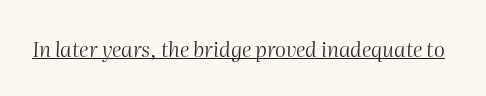
{"italic": "yes", "lean": "right", "slant_degrees": 2, "bold": "no", "underline": "yes", "letter_spacing": "normal", "letter_spacing_em": 0.0, "glyph_px": 21}
